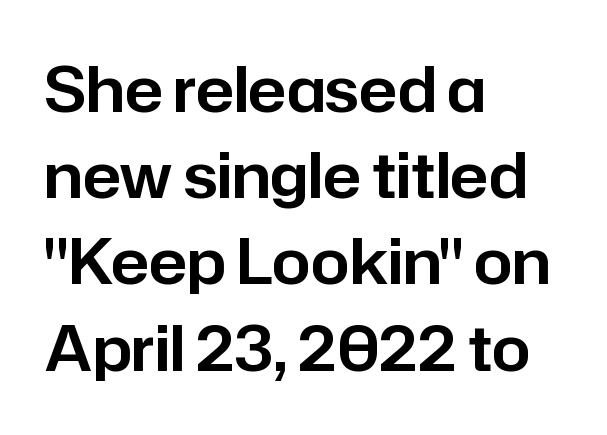
{"serif": "no", "italic": "no", "width": "normal", "stroke_contrast": "low", "x_height": "medium", "monospaced": "no", "underline": "no", "align": "left", "line_spacing": "normal", "line_spacing_ratio": 1.39, "letter_spacing": "normal", "letter_spacing_em": 0.0, "glyph_px": 62}
